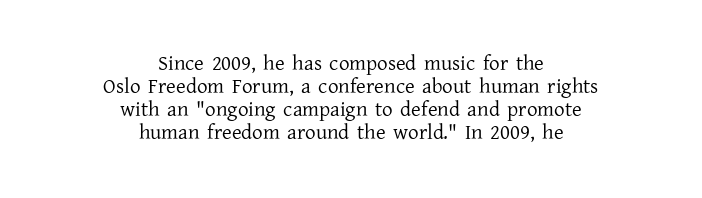
{"italic": "no", "bold": "no", "underline": "no", "align": "center", "line_spacing": "tight", "line_spacing_ratio": 1.1, "letter_spacing": "normal", "letter_spacing_em": 0.0, "glyph_px": 21}
